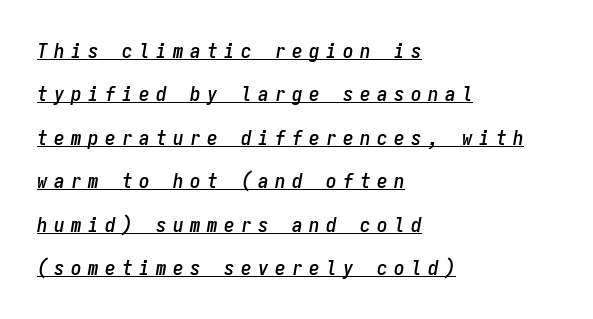
Q: Is the text italic (slanted)? A: Yes, it leans right by about 9 degrees.
Q: Is the text underlined? A: Yes.
Q: How is the paragraph aligned? A: Left-aligned.
Q: Is the spacing between letters normal or unusually wide? A: Unusually wide.
Q: Is the spacing between lines tight, normal or loose? A: Loose.
